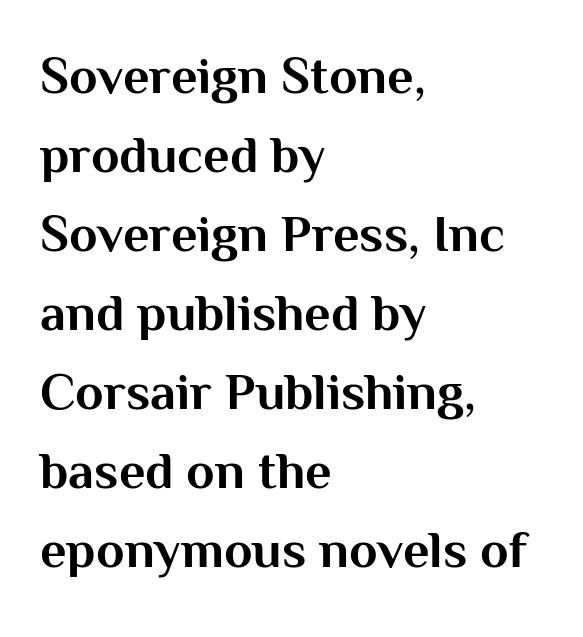
Q: Is the text bold? A: Yes.
Q: Is the text italic (slanted)? A: No, it is upright.
Q: Is the typeface a serif or a sans-serif typeface? A: Sans-serif.
Q: Is the text underlined? A: No.
Q: How is the paragraph aligned? A: Left-aligned.
Q: Is the spacing between letters normal or unusually wide? A: Normal.
Q: Is the spacing between lines tight, normal or loose? A: Normal.
Q: Width (condensed, normal, or wide)? A: Normal.
Q: Stroke contrast? A: Medium.
Q: x-height? A: Medium.
Q: Monospaced? A: No.
